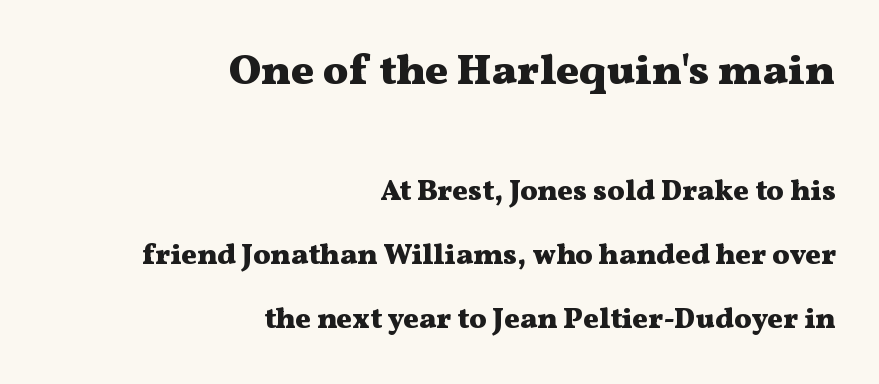
{"serif": "yes", "italic": "no", "bold": "yes", "weight": "heavy", "width": "wide", "stroke_contrast": "medium", "x_height": "medium", "monospaced": "no", "underline": "no", "align": "right", "line_spacing": "loose", "line_spacing_ratio": 2.2, "letter_spacing": "normal", "letter_spacing_em": 0.0, "larger_block": "first", "size_ratio": 1.48, "glyph_px": 43}
